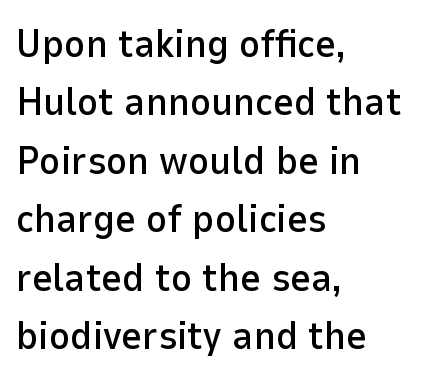
{"serif": "no", "italic": "no", "width": "normal", "stroke_contrast": "low", "x_height": "medium", "monospaced": "no", "underline": "no", "align": "left", "line_spacing": "normal", "line_spacing_ratio": 1.46, "letter_spacing": "normal", "letter_spacing_em": 0.0, "glyph_px": 40}
